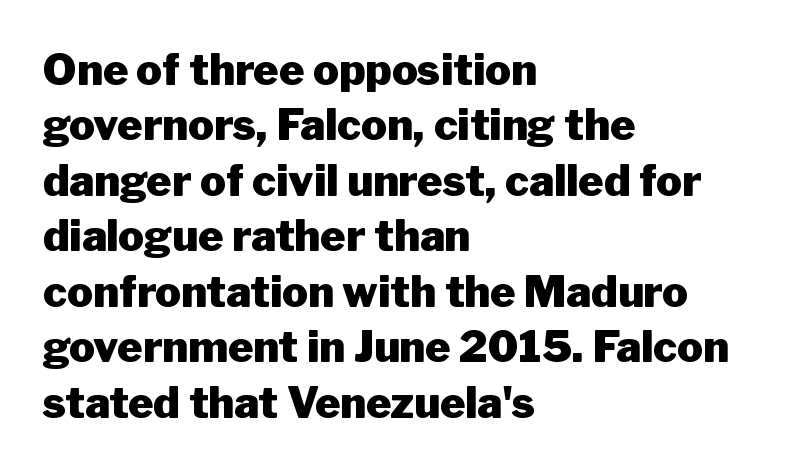
The image shows 43 px heavy sans-serif type, upright; set left-aligned, normal line spacing (1.29x), normal letter spacing, not underlined; low stroke contrast and a medium x-height.
